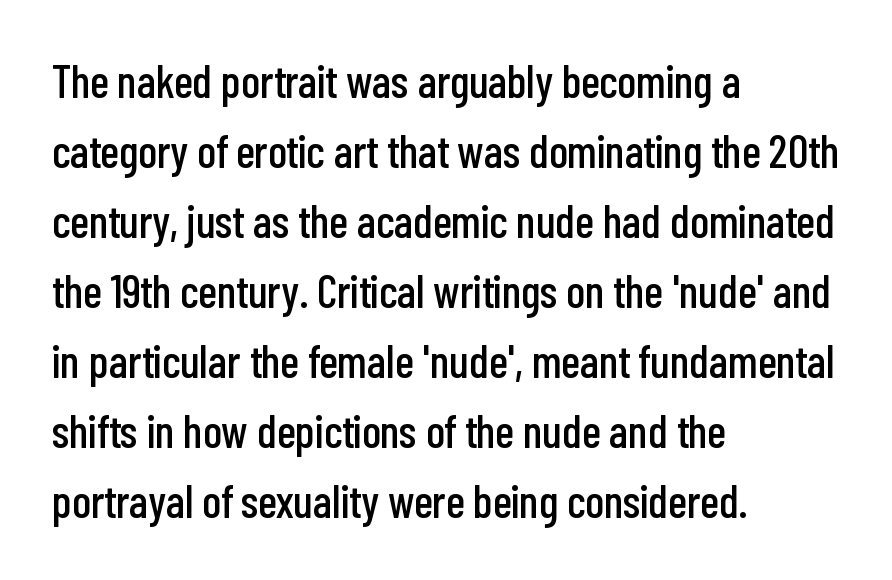
Q: Is the text italic (slanted)? A: No, it is upright.
Q: Is the typeface a serif or a sans-serif typeface? A: Sans-serif.
Q: Is the text underlined? A: No.
Q: How is the paragraph aligned? A: Left-aligned.
Q: Is the spacing between letters normal or unusually wide? A: Normal.
Q: Is the spacing between lines tight, normal or loose? A: Normal.
Q: Width (condensed, normal, or wide)? A: Condensed.
Q: Stroke contrast? A: Low.
Q: x-height? A: Medium.
Q: Monospaced? A: No.
